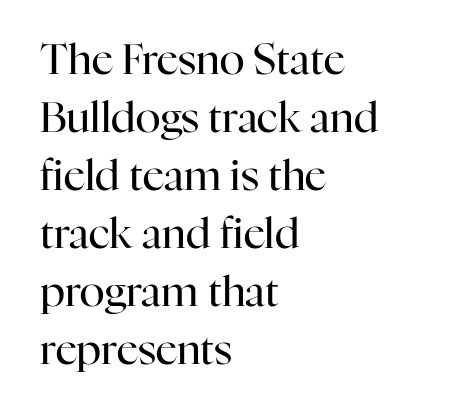
The passage shown is typed in a proportional face where columns would drift. The type is set solid horizontally, with unmodified tracking. Decoration check: the copy has no underline. Caption: multi-line text, flush left, ragged right. Rows of type keep a routine distance in the vertical direction. Heft: none added — not bold.
